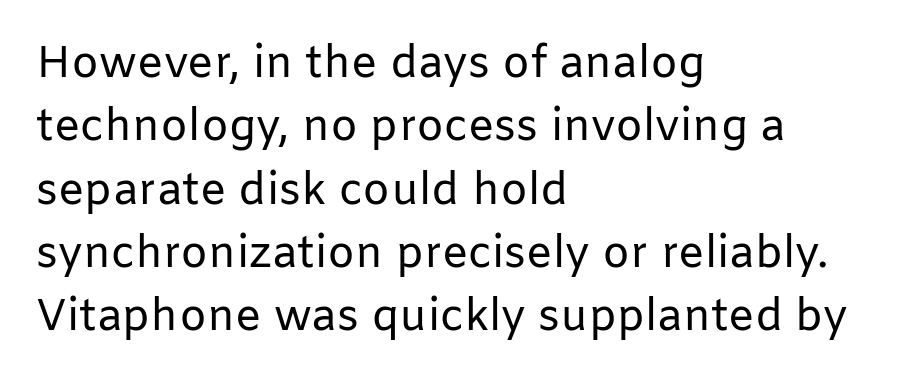
{"serif": "no", "italic": "no", "bold": "no", "weight": "regular", "width": "normal", "stroke_contrast": "low", "x_height": "medium", "monospaced": "no", "underline": "no", "align": "left", "line_spacing": "normal", "line_spacing_ratio": 1.44, "letter_spacing": "normal", "letter_spacing_em": 0.0, "glyph_px": 44}
